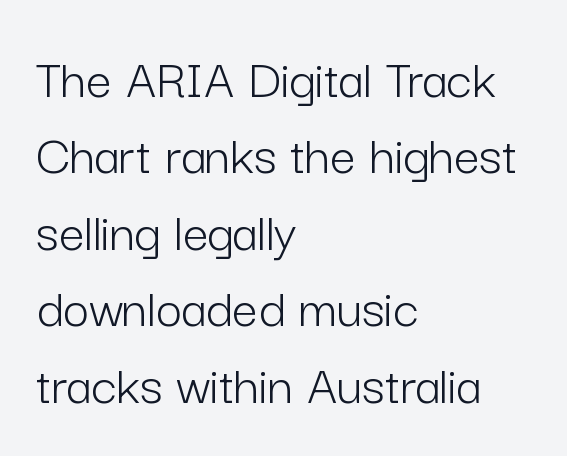
Standard letterfit; no display-style spreading of the glyphs. Every character sits straight up, as roman type does. Normally led — the rows are evenly, conventionally spaced. The text was rendered using a sans face with plain stroke endings.
